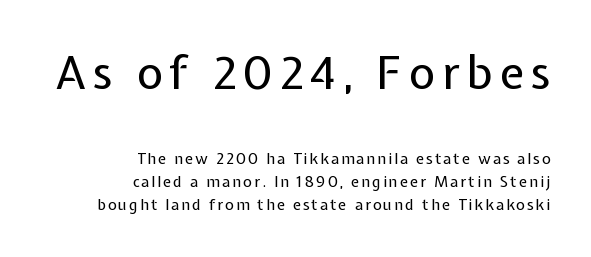
{"serif": "no", "italic": "no", "bold": "no", "weight": "regular", "width": "normal", "stroke_contrast": "low", "x_height": "medium", "monospaced": "no", "underline": "no", "align": "right", "line_spacing": "normal", "line_spacing_ratio": 1.53, "larger_block": "first", "size_ratio": 3.07, "glyph_px": 46}
